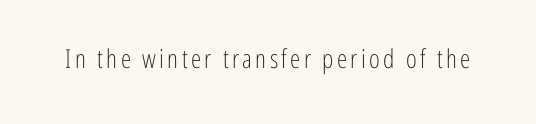
On a weight scale, this lands at 450 or below. The gap between lines stays unmarked. Notice how the stems are strictly vertical — no italics here.
